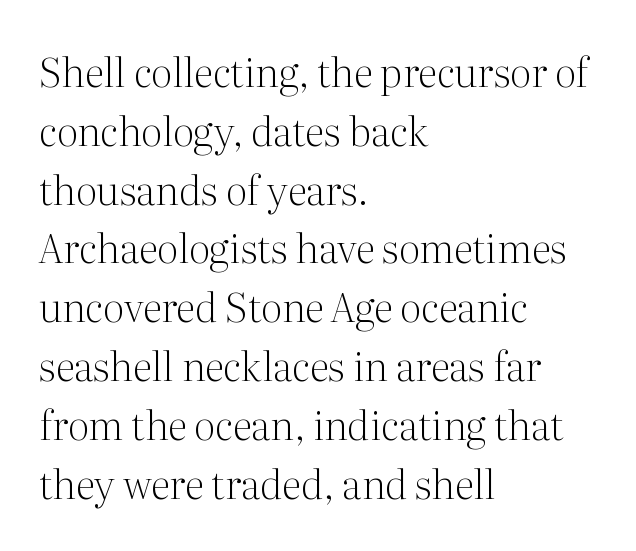
{"serif": "yes", "italic": "no", "bold": "no", "weight": "light", "width": "normal", "stroke_contrast": "medium", "x_height": "medium", "monospaced": "no", "underline": "no", "align": "left", "line_spacing": "normal", "line_spacing_ratio": 1.47, "letter_spacing": "normal", "letter_spacing_em": 0.0, "glyph_px": 40}
